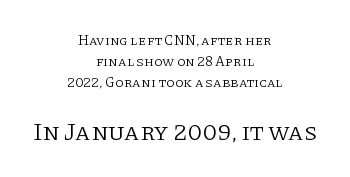
The image shows 25 px text type, upright; set centered, normal line spacing (1.49x), normal letter spacing, not underlined; the second (bottom) block is 1.79x larger.
